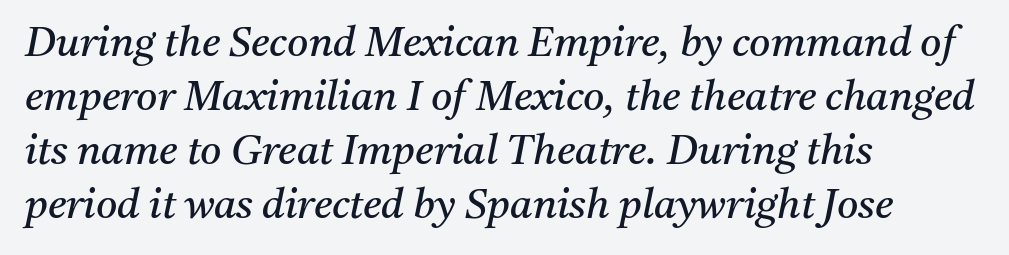
The image shows 41 px regular-weight serif type, italic (leaning right); set left-aligned, normal line spacing (1.32x), normal letter spacing, not underlined; medium stroke contrast and a medium x-height.
